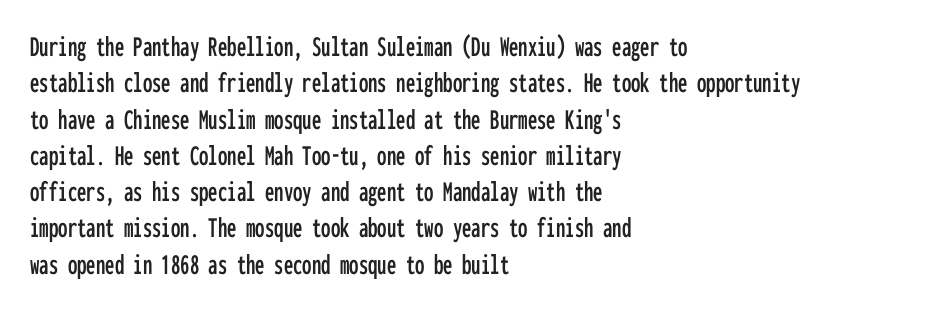
The image shows 30 px condensed sans-serif type, upright, monospaced; set left-aligned, line spacing 1.21x, normal letter spacing, not underlined; low stroke contrast and a medium x-height.
